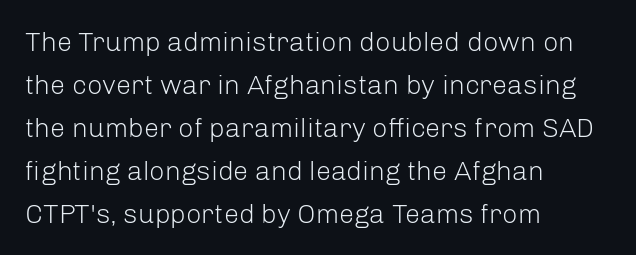
The image shows 27 px text type, upright; set left-aligned, normal line spacing (1.59x), normal letter spacing, not underlined.
